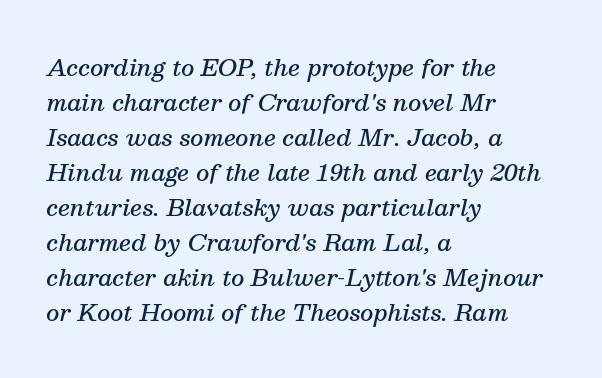
There's an unmistakable incline to the writing here. Compared with a centered layout, this one pins lines to the left instead. I'd describe the lettering as semibold — firm but not a full bold. The leading is moderate, giving the passage an even texture. Here the glyphs are tracked normally, forming tight word shapes.
